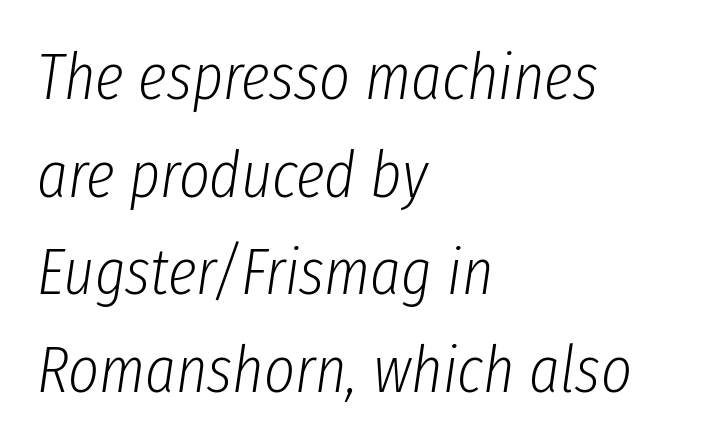
Honestly, the row spacing looks completely unremarkable. Here the glyphs are tracked normally, forming tight word shapes. Quick note: underline off. Each letter keeps its own natural width here, so spacing adapts to shape. The rag falls on the right side of this text block.
